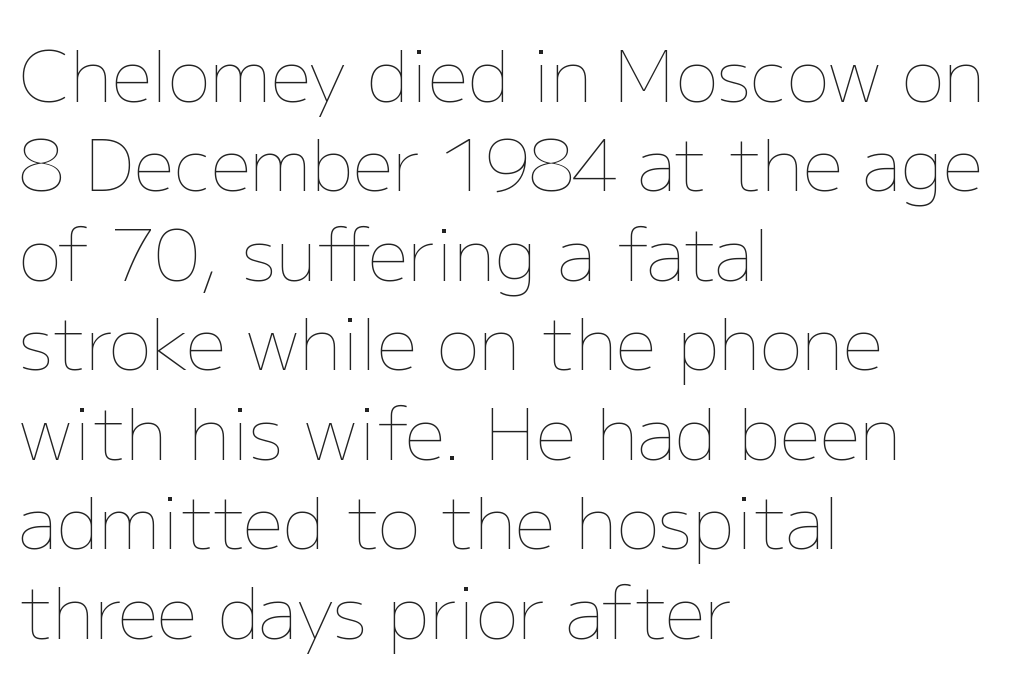
Q: Is the text bold? A: No.
Q: Is the text italic (slanted)? A: No, it is upright.
Q: Is the text underlined? A: No.
Q: How is the paragraph aligned? A: Left-aligned.
Q: Is the spacing between letters normal or unusually wide? A: Normal.
Q: Is the spacing between lines tight, normal or loose? A: Normal.
Q: Width (condensed, normal, or wide)? A: Normal.
Q: Stroke contrast? A: Low.
Q: x-height? A: Medium.
Q: Monospaced? A: No.
